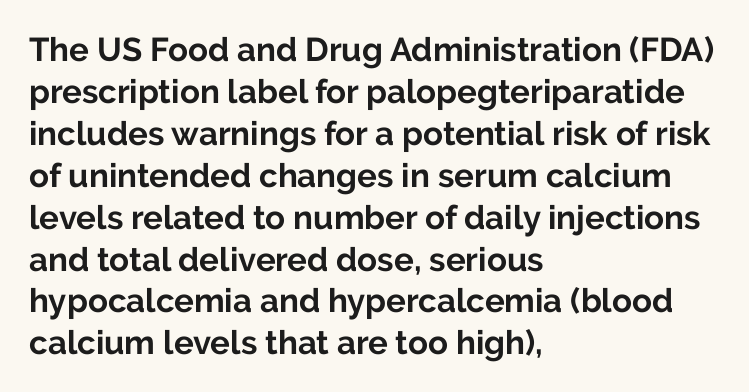
Q: Is the text bold? A: Yes.
Q: Is the text italic (slanted)? A: No, it is upright.
Q: Is the typeface a serif or a sans-serif typeface? A: Sans-serif.
Q: Is the text underlined? A: No.
Q: How is the paragraph aligned? A: Left-aligned.
Q: Is the spacing between letters normal or unusually wide? A: Normal.
Q: Is the spacing between lines tight, normal or loose? A: Normal.
Q: Width (condensed, normal, or wide)? A: Normal.
Q: Stroke contrast? A: Low.
Q: x-height? A: Medium.
Q: Monospaced? A: No.
